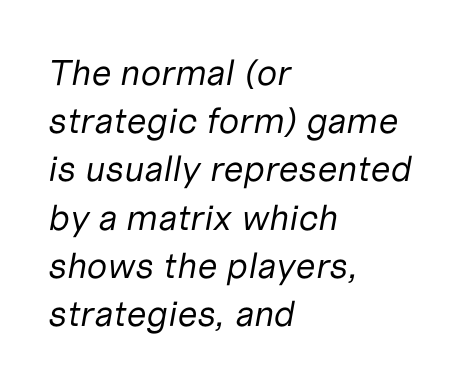
{"italic": "yes", "lean": "right", "slant_degrees": 10, "bold": "no", "weight": "regular", "width": "normal", "stroke_contrast": "low", "x_height": "medium", "monospaced": "no", "underline": "no", "align": "left", "line_spacing": "normal", "line_spacing_ratio": 1.34, "letter_spacing": "normal", "letter_spacing_em": 0.0, "glyph_px": 36}
